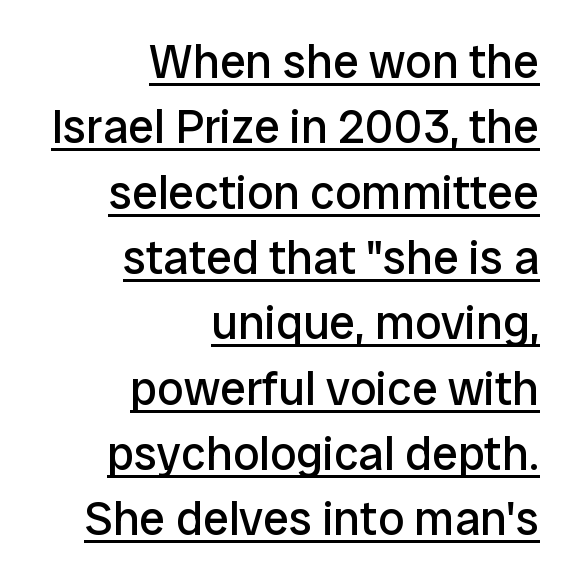
Q: Is the text bold? A: No.
Q: Is the text italic (slanted)? A: No, it is upright.
Q: Is the typeface a serif or a sans-serif typeface? A: Sans-serif.
Q: Is the text underlined? A: Yes.
Q: How is the paragraph aligned? A: Right-aligned.
Q: Is the spacing between letters normal or unusually wide? A: Normal.
Q: Is the spacing between lines tight, normal or loose? A: Normal.
Q: Width (condensed, normal, or wide)? A: Normal.
Q: Stroke contrast? A: Low.
Q: x-height? A: Medium.
Q: Monospaced? A: No.
